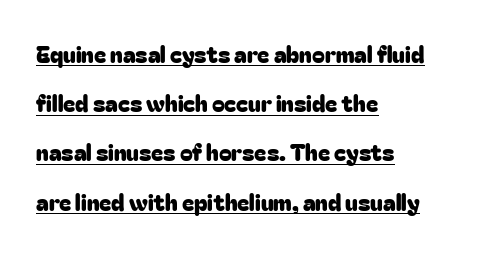
These characters rest on top of a visible drawn line. The lines are spread far apart with generous leading. The rendering anchors every line to the left-hand side. Does the lettering tilt? It doesn't — this is upright.
